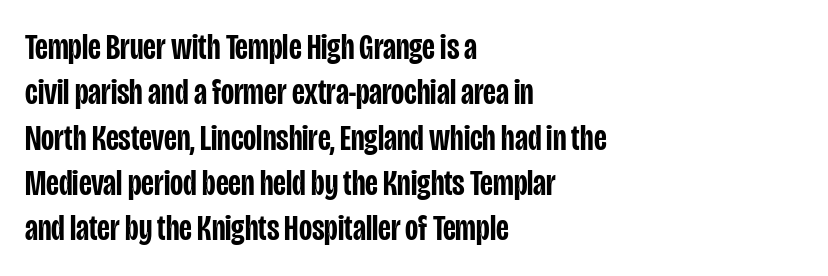
The image shows 36 px semibold, condensed sans-serif type, upright; set left-aligned, normal line spacing (1.26x), normal letter spacing, not underlined; low stroke contrast and a large x-height.
